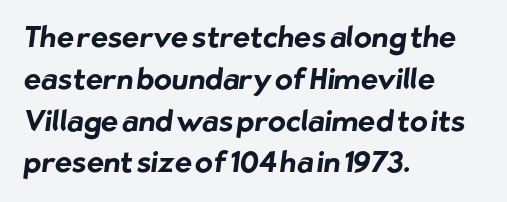
{"serif": "no", "bold": "yes", "weight": "bold", "width": "normal", "stroke_contrast": "low", "x_height": "medium", "monospaced": "no", "underline": "no", "align": "left", "line_spacing": "normal", "line_spacing_ratio": 1.44, "letter_spacing": "normal", "letter_spacing_em": 0.0, "glyph_px": 29}
